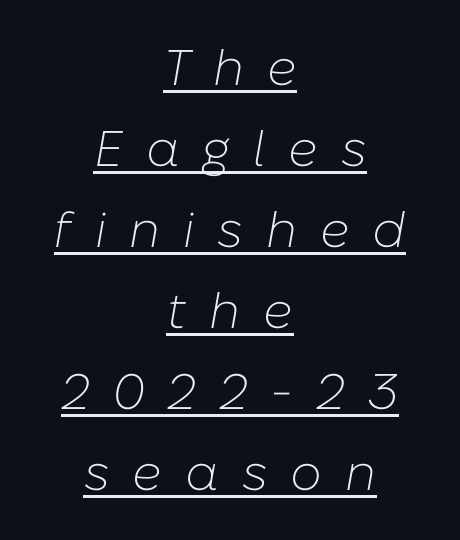
The passage shown is typed in a proportional face where columns would drift. The setting favours the middle, as headings and verse often do. The font's italic variant was chosen for this text. Regular leading.
